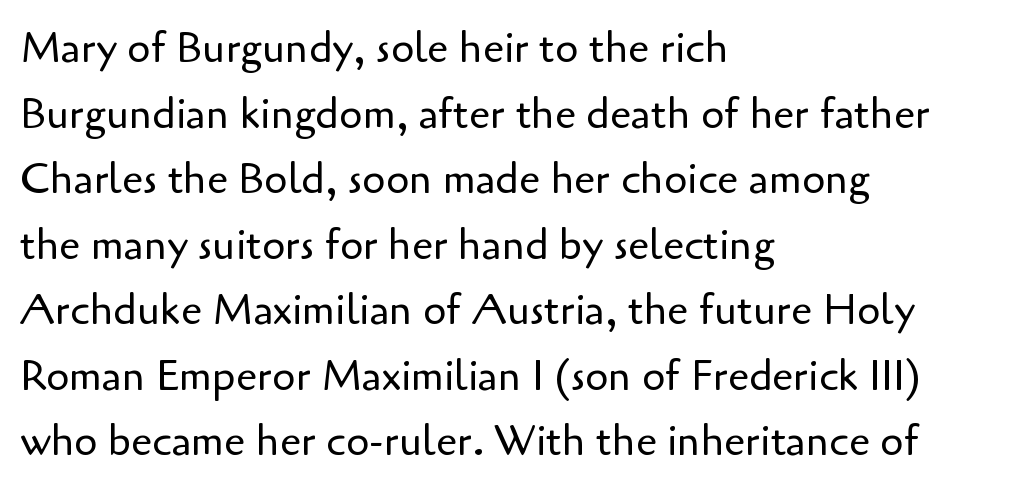
The image shows 42 px regular-weight sans-serif type, upright; set left-aligned, normal line spacing (1.56x), normal letter spacing, not underlined; low stroke contrast and a small x-height.
